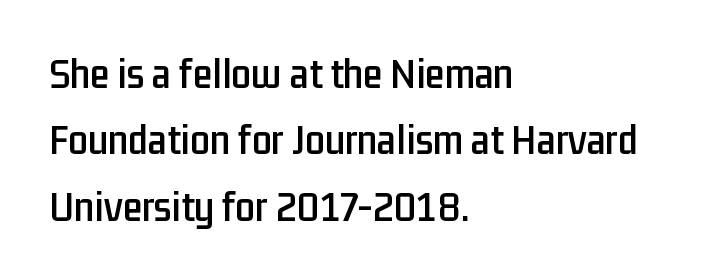
{"serif": "no", "italic": "no", "width": "condensed", "stroke_contrast": "low", "x_height": "medium", "monospaced": "no", "underline": "no", "align": "left", "line_spacing": "normal", "line_spacing_ratio": 1.51, "letter_spacing": "normal", "letter_spacing_em": 0.0, "glyph_px": 44}
